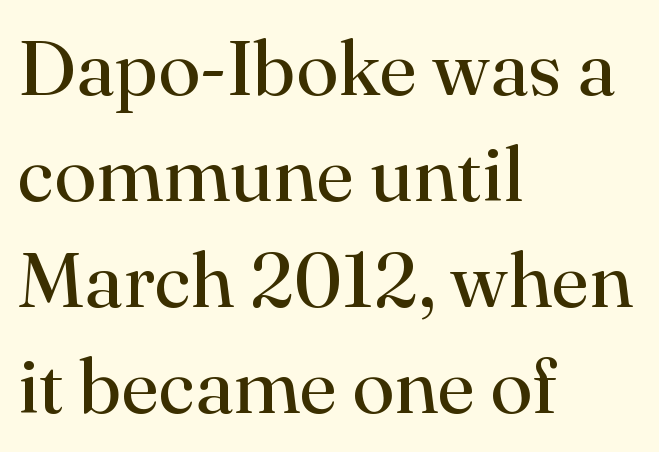
Q: Is the text bold? A: No.
Q: Is the text italic (slanted)? A: No, it is upright.
Q: Is the typeface a serif or a sans-serif typeface? A: Serif.
Q: Is the text underlined? A: No.
Q: How is the paragraph aligned? A: Left-aligned.
Q: Is the spacing between letters normal or unusually wide? A: Normal.
Q: Is the spacing between lines tight, normal or loose? A: Normal.
Q: Width (condensed, normal, or wide)? A: Normal.
Q: Stroke contrast? A: High.
Q: x-height? A: Small.
Q: Monospaced? A: No.
